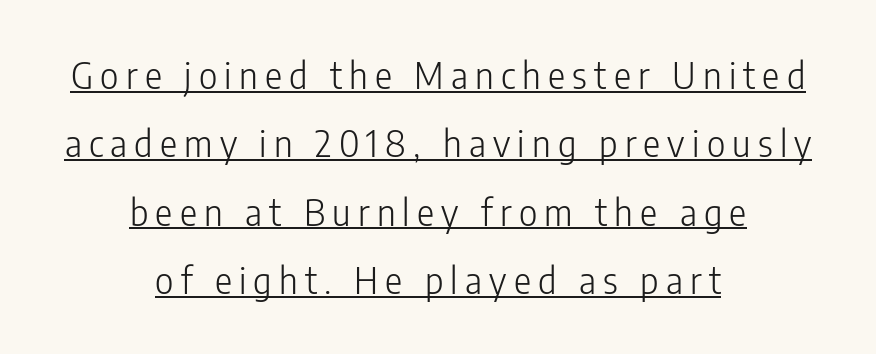
The image shows 36 px light, condensed sans-serif type, upright; set centered, loose line spacing (1.9x), unusually wide letter spacing (+0.2 em), underlined; low stroke contrast and a medium x-height.
